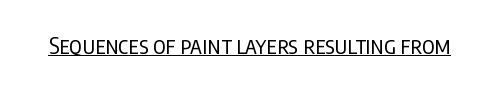
Q: Is the text bold? A: No.
Q: Is the text italic (slanted)? A: No, it is upright.
Q: Is the text underlined? A: Yes.
Q: Is the spacing between letters normal or unusually wide? A: Normal.
